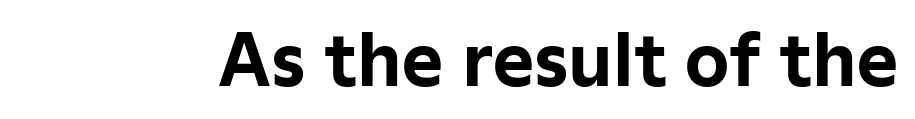
What kind of face is this? One without serifs — a sans. Standard letterfit; no display-style spreading of the glyphs. Each letter keeps its own natural width here, so spacing adapts to shape. Upright lettering throughout. Letters rest on an invisible, unmarked baseline.
